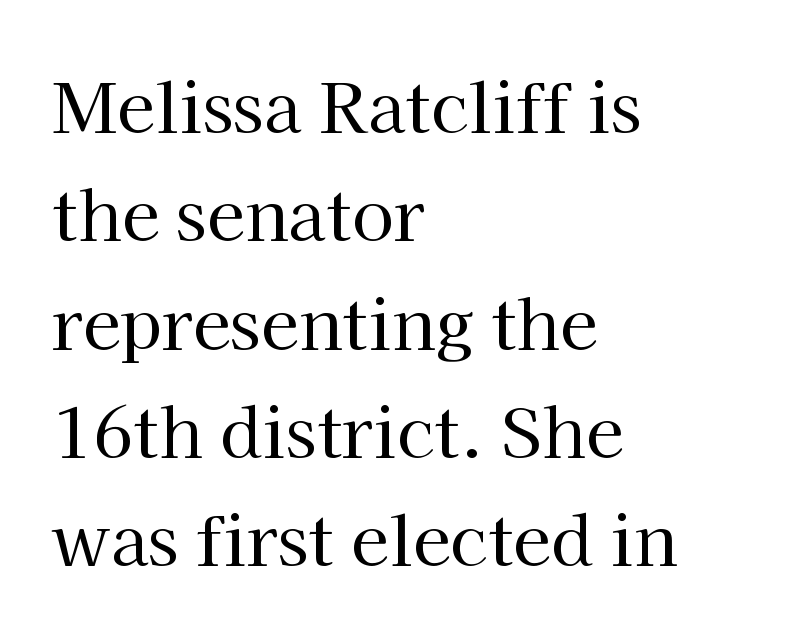
{"serif": "yes", "italic": "no", "bold": "no", "weight": "regular", "width": "normal", "stroke_contrast": "high", "x_height": "medium", "monospaced": "no", "underline": "no", "align": "left", "line_spacing": "normal", "line_spacing_ratio": 1.57, "letter_spacing": "normal", "letter_spacing_em": 0.0, "glyph_px": 69}
